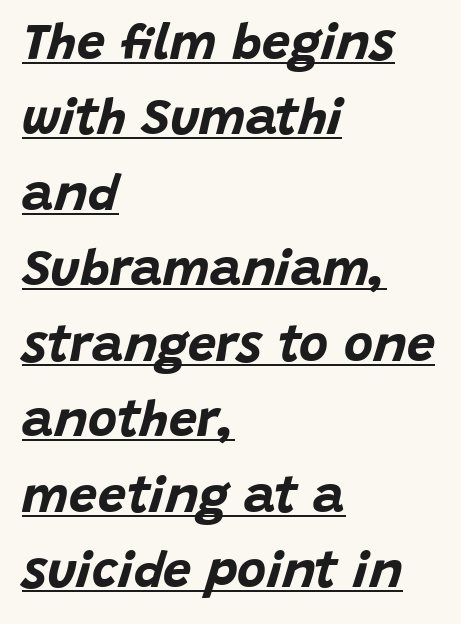
Q: Is the text bold? A: Yes.
Q: Is the text italic (slanted)? A: Yes, it leans right by about 15 degrees.
Q: Is the text underlined? A: Yes.
Q: How is the paragraph aligned? A: Left-aligned.
Q: Is the spacing between letters normal or unusually wide? A: Normal.
Q: Is the spacing between lines tight, normal or loose? A: Normal.
Q: Width (condensed, normal, or wide)? A: Normal.
Q: Stroke contrast? A: Low.
Q: x-height? A: Large.
Q: Monospaced? A: No.
